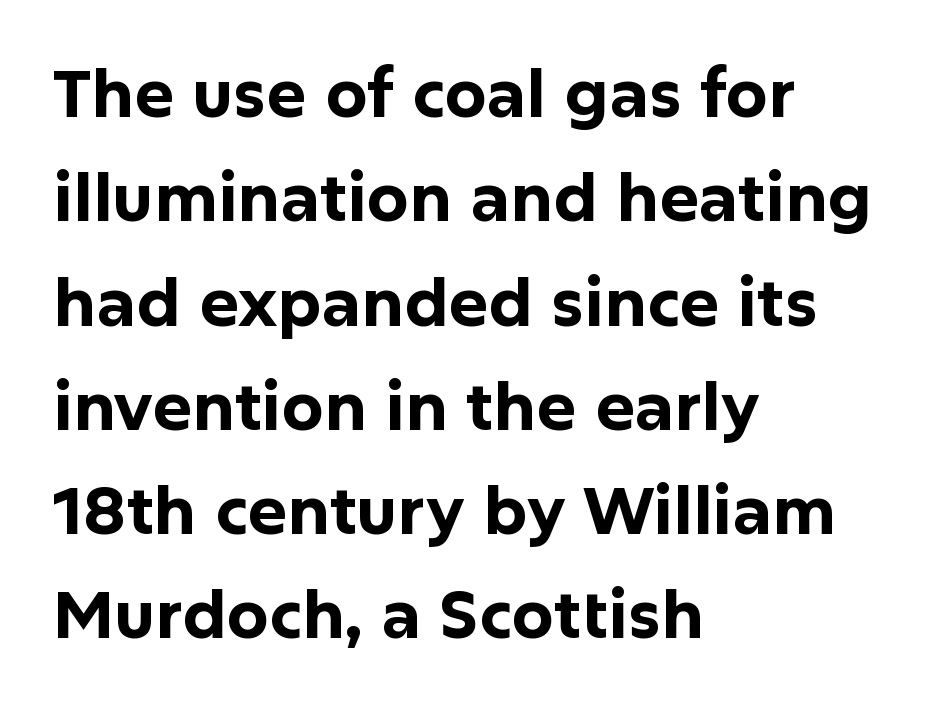
The face used here is proportionally spaced, like ordinary book or web type. Grotesque or geometric, the face here clearly has no serifs. The rows are spaced the way most documents space them. Ordinary non-slanted type is in use. The line texture is even and compact thanks to regular tracking. Any mark beneath the type? The region is blank.
